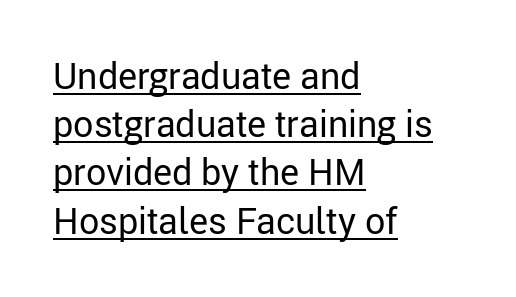
The image shows 36 px regular-weight sans-serif type, upright; set left-aligned, normal line spacing (1.34x), normal letter spacing, underlined; low stroke contrast and a medium x-height.
